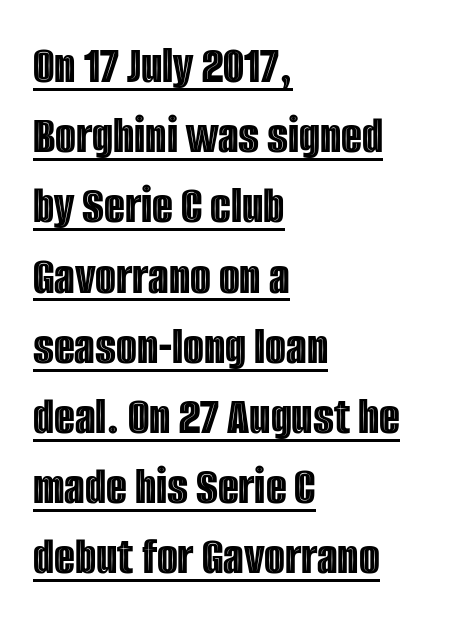
{"italic": "no", "width": "condensed", "x_height": "large", "monospaced": "no", "underline": "yes", "align": "left", "line_spacing": "normal", "line_spacing_ratio": 1.3, "letter_spacing": "normal", "letter_spacing_em": 0.0, "glyph_px": 54}
